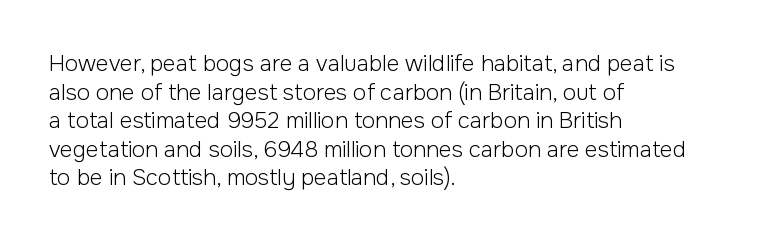
{"italic": "no", "bold": "no", "underline": "no", "align": "left", "line_spacing": "normal", "line_spacing_ratio": 1.3, "letter_spacing": "normal", "letter_spacing_em": 0.0, "glyph_px": 22}
